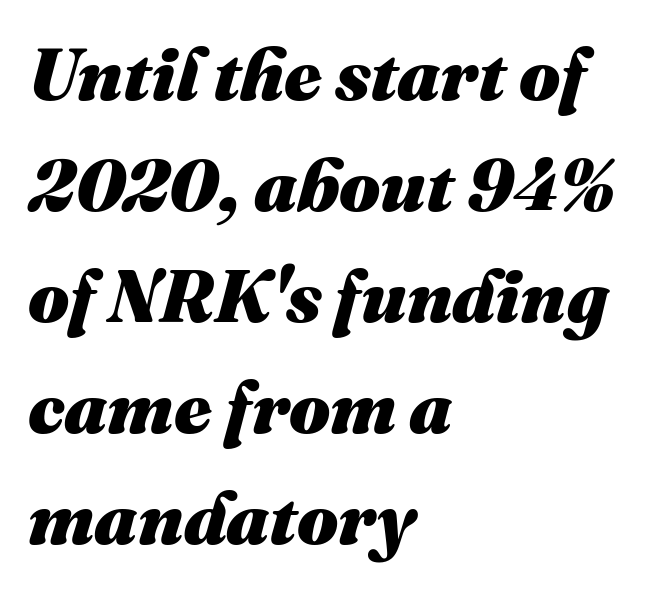
Default kerning and tracking; the words read as compact shapes. In terms of weight, the rendering is a true, heavy bold. The paragraph has a hard left edge and a soft right edge. The typography opts for an oblique posture over an upright one. These lines sit exactly where default settings would place them.
